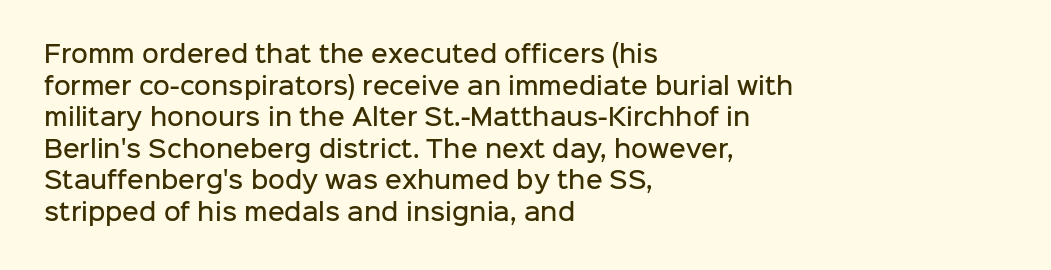
Ordinary non-slanted type is in use. This sample is left-justified, so line endings fall wherever the words run out. The letters sit at their default tracking, neither squeezed nor spread. Descenders are the only things crossing below the line.
